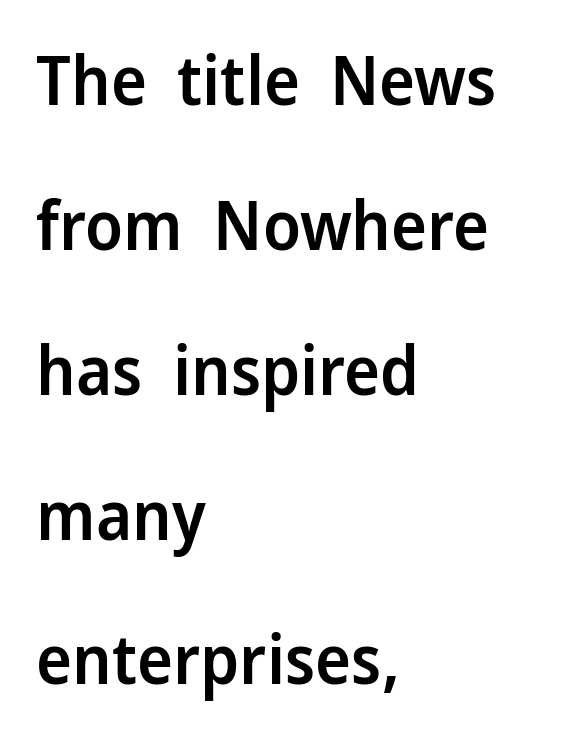
The image shows 68 px semibold sans-serif type, upright; set left-aligned, loose line spacing (2.13x), normal letter spacing, not underlined; low stroke contrast and a medium x-height.
